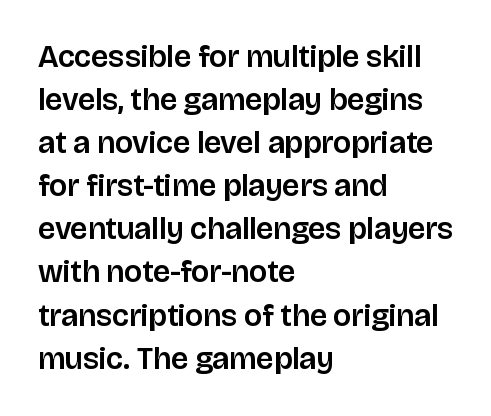
Q: Is the text italic (slanted)? A: No, it is upright.
Q: Is the typeface a serif or a sans-serif typeface? A: Sans-serif.
Q: Is the text underlined? A: No.
Q: How is the paragraph aligned? A: Left-aligned.
Q: Is the spacing between letters normal or unusually wide? A: Normal.
Q: Is the spacing between lines tight, normal or loose? A: Normal.
Q: Width (condensed, normal, or wide)? A: Normal.
Q: Stroke contrast? A: Low.
Q: x-height? A: Large.
Q: Monospaced? A: No.
